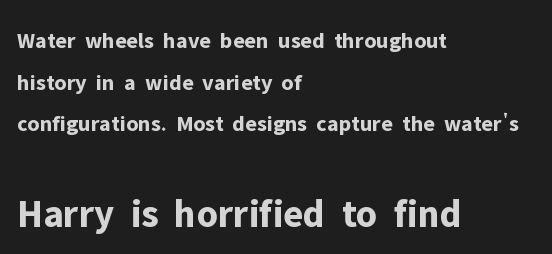
Are there feet on the stems? There aren't — it's a sans. This is roman type, the default non-slanted kind. Compared with a centered layout, this one pins lines to the left instead. The gaps between neighbouring characters are ordinary and unremarkable. The letters in the lower block stand taller than those in the block above. Type without underlining.
